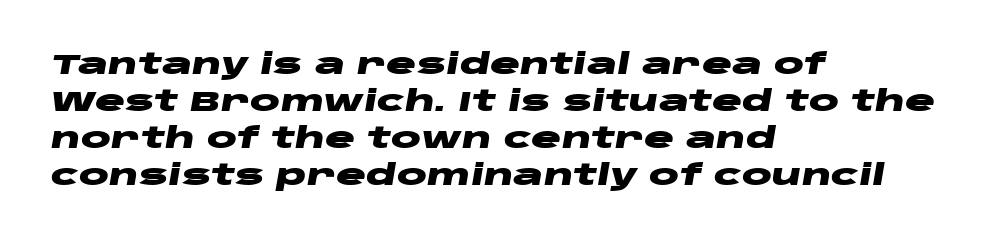
{"italic": "yes", "lean": "right", "slant_degrees": 10, "bold": "yes", "weight": "heavy", "width": "wide", "stroke_contrast": "low", "x_height": "large", "monospaced": "no", "underline": "no", "align": "left", "line_spacing": "normal", "line_spacing_ratio": 1.32, "letter_spacing": "normal", "letter_spacing_em": 0.0, "glyph_px": 28}
